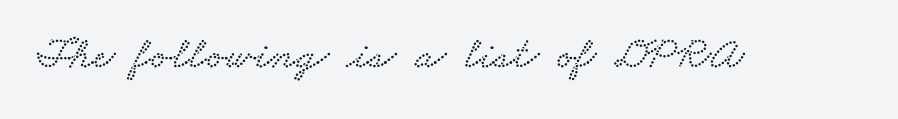
Serif or sans? Serif — the stroke terminals have little feet. Nothing unusual about the tracking: characters are spaced as the font intends. Each row of text sits above clean, open space. Think of a printed novel: that variable character pitch is what you see here.
